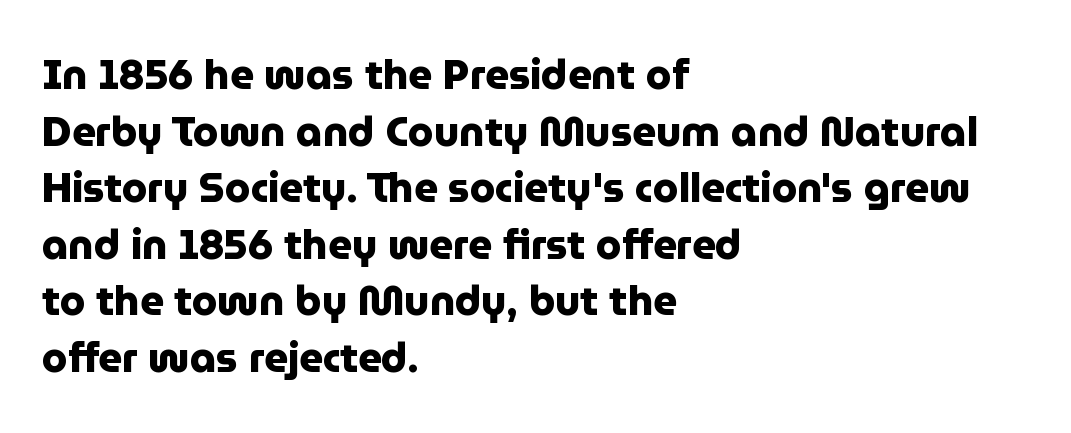
{"serif": "no", "italic": "no", "bold": "yes", "weight": "heavy", "width": "normal", "stroke_contrast": "low", "x_height": "medium", "monospaced": "no", "underline": "no", "align": "left", "line_spacing": "normal", "line_spacing_ratio": 1.38, "letter_spacing": "normal", "letter_spacing_em": 0.0, "glyph_px": 41}
